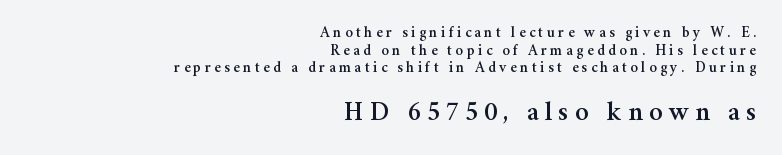
Q: Is the text italic (slanted)? A: No, it is upright.
Q: Is the text underlined? A: No.
Q: How is the paragraph aligned? A: Right-aligned.
Q: Is the spacing between letters normal or unusually wide? A: Unusually wide.
Q: Which block of text is set in a larger size, the first (top) or the second (bottom)? A: The second (bottom) one.
